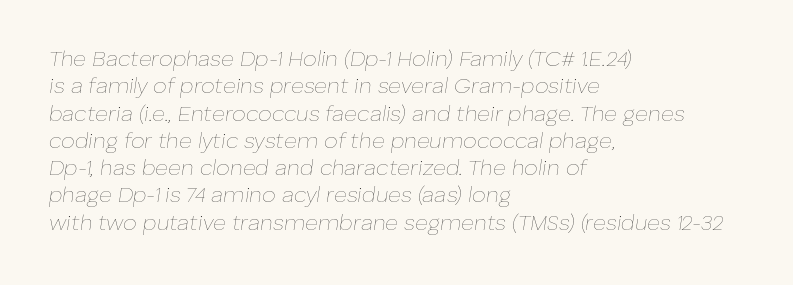
Q: Is the text bold? A: No.
Q: Is the text italic (slanted)? A: Yes, it leans right by about 8 degrees.
Q: Is the text underlined? A: No.
Q: How is the paragraph aligned? A: Left-aligned.
Q: Is the spacing between letters normal or unusually wide? A: Normal.
